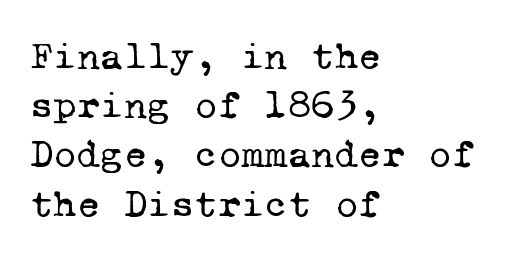
Here the designer chose a console-style face with uniform glyph widths. No letter is thick-stroked: the sample isn't bold. This rendering features lettering with no underline. Is this a sans? No — the strokes have serifs. How are the letters spaced? Ordinarily, with no added tracking. The paragraph shown leans on its left margin.
